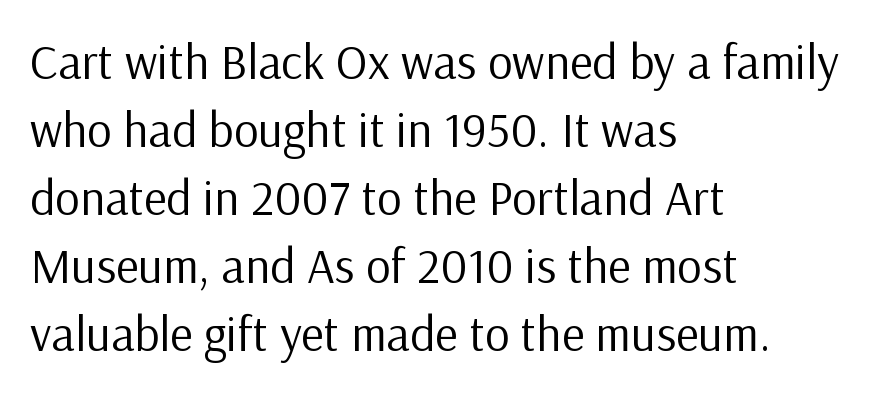
Line starts are locked; line ends wander. Words float on clear page, feet unadorned. Stroke thickness stays within the range of a standard reading face or lighter. Do the characters align in a grid? No, the font is proportional. The rendering uses a moderate line-height, typical for paragraphs.
